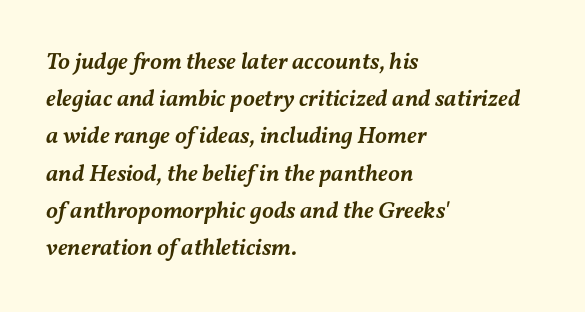
{"italic": "yes", "lean": "right", "slant_degrees": 11, "bold": "semi", "underline": "no", "align": "left", "line_spacing": "normal", "line_spacing_ratio": 1.55, "letter_spacing": "normal", "letter_spacing_em": 0.0, "glyph_px": 24}
